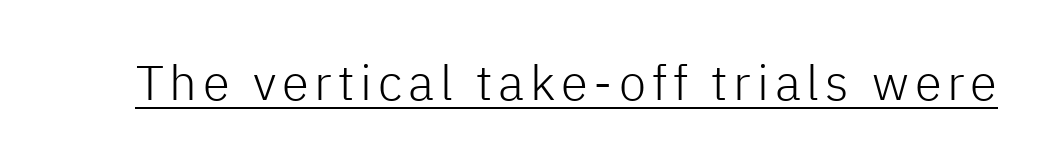
Q: Is the text bold? A: No.
Q: Is the text italic (slanted)? A: No, it is upright.
Q: Is the typeface a serif or a sans-serif typeface? A: Sans-serif.
Q: Is the text underlined? A: Yes.
Q: Width (condensed, normal, or wide)? A: Normal.
Q: Stroke contrast? A: Low.
Q: x-height? A: Medium.
Q: Monospaced? A: No.
